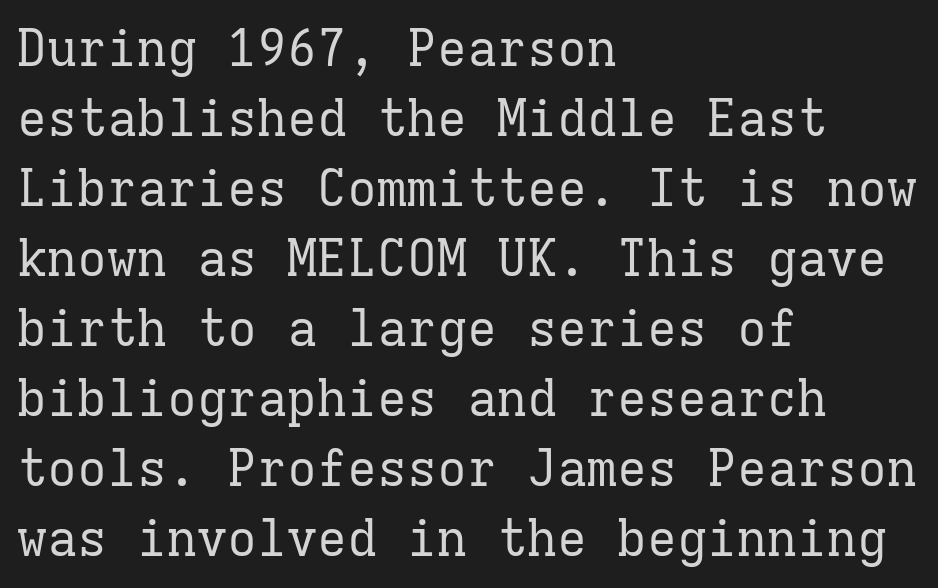
{"serif": "yes", "italic": "no", "bold": "no", "weight": "regular", "width": "normal", "stroke_contrast": "low", "x_height": "medium", "monospaced": "yes", "underline": "no", "align": "left", "line_spacing": "normal", "line_spacing_ratio": 1.4, "letter_spacing": "normal", "letter_spacing_em": 0.0, "glyph_px": 50}
